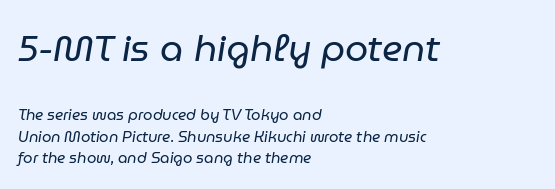
Q: Is the text bold? A: No.
Q: Is the text italic (slanted)? A: Yes, it leans right by about 9 degrees.
Q: Is the text underlined? A: No.
Q: How is the paragraph aligned? A: Left-aligned.
Q: Is the spacing between letters normal or unusually wide? A: Normal.
Q: Is the spacing between lines tight, normal or loose? A: Normal.
Q: Which block of text is set in a larger size, the first (top) or the second (bottom)? A: The first (top) one.
Q: Width (condensed, normal, or wide)? A: Normal.
Q: Stroke contrast? A: Low.
Q: x-height? A: Medium.
Q: Monospaced? A: No.
